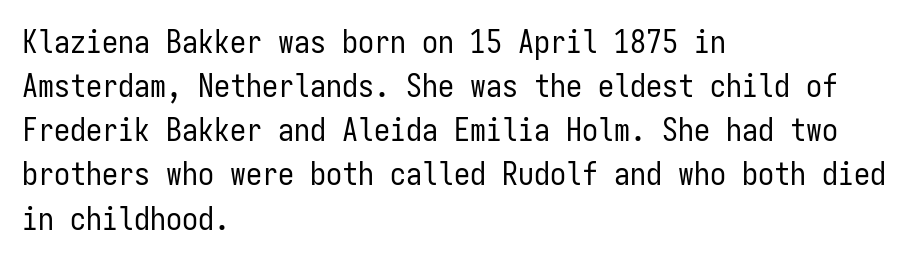
{"serif": "no", "italic": "no", "bold": "no", "weight": "regular", "width": "condensed", "stroke_contrast": "low", "x_height": "medium", "monospaced": "yes", "underline": "no", "align": "left", "line_spacing": "normal", "line_spacing_ratio": 1.38, "letter_spacing": "normal", "letter_spacing_em": 0.0, "glyph_px": 32}
